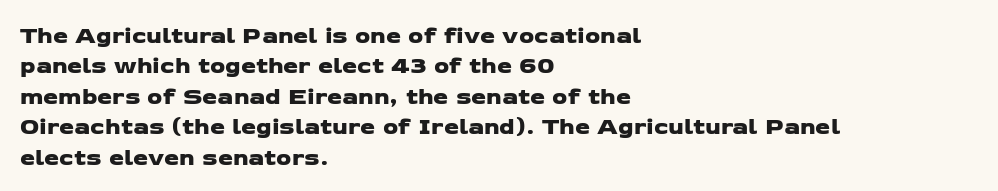
{"underline": "no", "align": "left", "line_spacing": "normal", "line_spacing_ratio": 1.27, "letter_spacing": "normal", "letter_spacing_em": 0.0, "glyph_px": 24}
